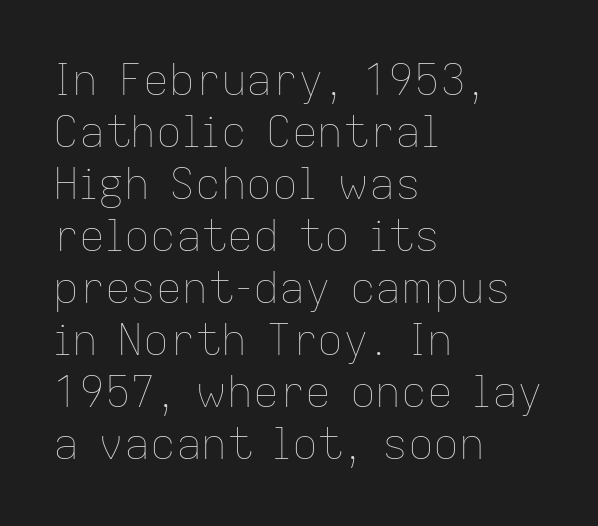
Q: Is the text bold? A: No.
Q: Is the text italic (slanted)? A: No, it is upright.
Q: Is the text underlined? A: No.
Q: How is the paragraph aligned? A: Left-aligned.
Q: Is the spacing between letters normal or unusually wide? A: Normal.
Q: Width (condensed, normal, or wide)? A: Normal.
Q: Stroke contrast? A: Low.
Q: x-height? A: Medium.
Q: Monospaced? A: No.
